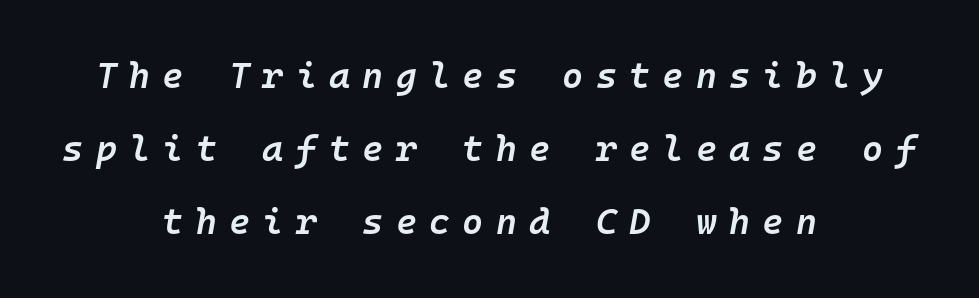
{"italic": "yes", "lean": "right", "slant_degrees": 10, "bold": "semi", "weight": "semibold", "width": "normal", "stroke_contrast": "low", "x_height": "medium", "monospaced": "yes", "underline": "no", "align": "center", "line_spacing": "loose", "line_spacing_ratio": 2.03, "letter_spacing": "wide", "letter_spacing_em": 0.34, "glyph_px": 36}
